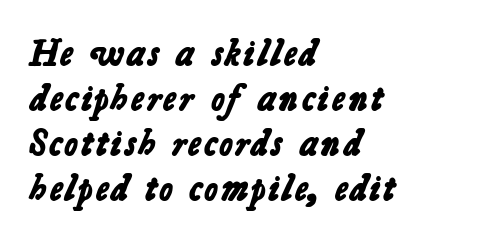
{"serif": "no", "bold": "yes", "weight": "bold", "width": "normal", "stroke_contrast": "low", "x_height": "medium", "monospaced": "no", "underline": "no", "align": "left", "line_spacing_ratio": 1.22, "letter_spacing": "normal", "letter_spacing_em": 0.0, "glyph_px": 37}
